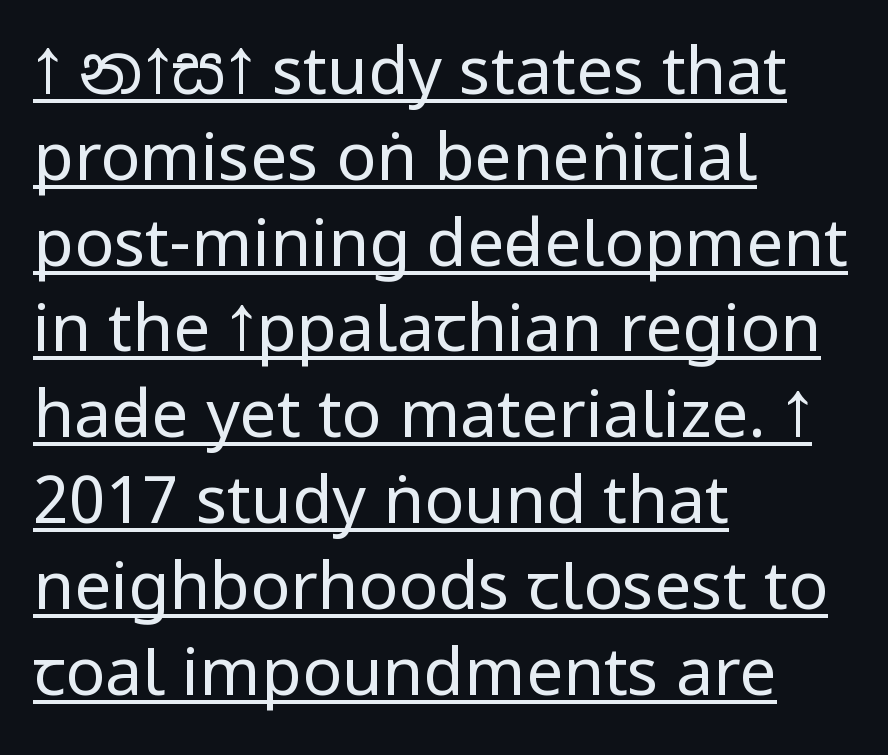
{"serif": "no", "italic": "no", "bold": "no", "weight": "regular", "width": "condensed", "stroke_contrast": "low", "underline": "yes", "align": "left", "line_spacing": "normal", "line_spacing_ratio": 1.3, "letter_spacing": "normal", "letter_spacing_em": 0.0, "glyph_px": 66}
